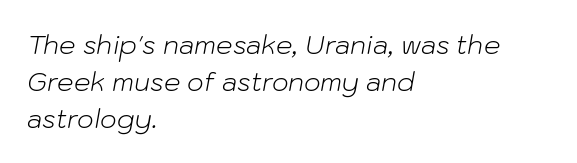
{"italic": "yes", "lean": "right", "slant_degrees": 10, "bold": "no", "underline": "no", "align": "left", "line_spacing": "normal", "line_spacing_ratio": 1.42, "letter_spacing": "normal", "letter_spacing_em": 0.0, "glyph_px": 26}
